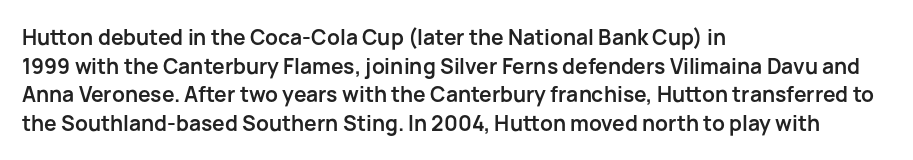
{"italic": "no", "bold": "yes", "underline": "no", "align": "left", "line_spacing": "normal", "line_spacing_ratio": 1.36, "letter_spacing": "normal", "letter_spacing_em": 0.0, "glyph_px": 21}
